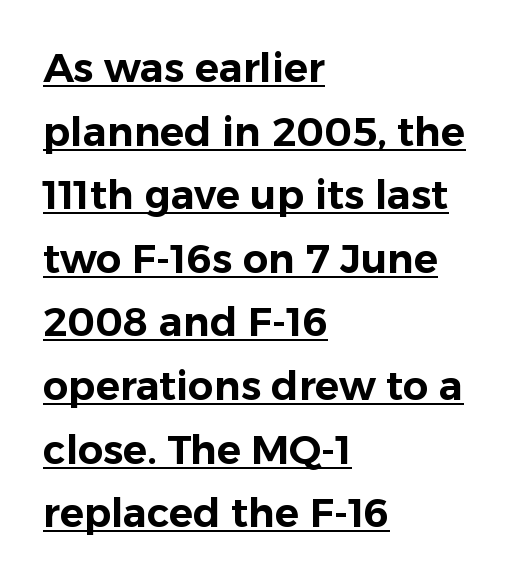
Honestly, the letter spacing is just normal — you wouldn't notice it. These lines are composed in type without serifs. Each letter keeps its own natural width here, so spacing adapts to shape. Notice how the stems are strictly vertical — no italics here. The text block is weighted toward the left margin, trailing off unevenly rightward. Notice how a bar underscores the lettering throughout.
